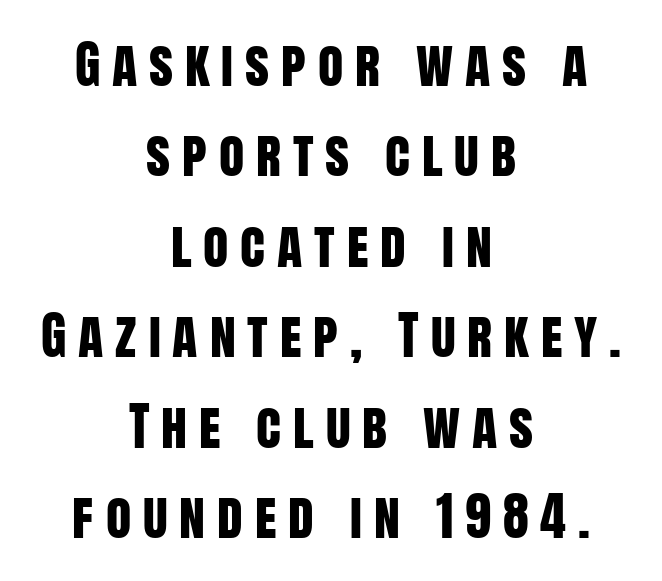
{"serif": "no", "italic": "no", "width": "condensed", "stroke_contrast": "low", "x_height": "large", "monospaced": "no", "underline": "no", "align": "center", "line_spacing_ratio": 1.74, "letter_spacing": "wide", "letter_spacing_em": 0.23, "glyph_px": 52}
